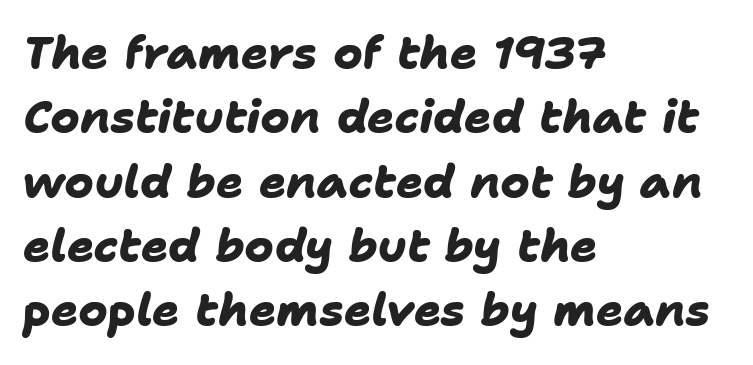
Q: Is the text bold? A: Yes.
Q: Is the typeface a serif or a sans-serif typeface? A: Sans-serif.
Q: Is the text underlined? A: No.
Q: How is the paragraph aligned? A: Left-aligned.
Q: Is the spacing between letters normal or unusually wide? A: Normal.
Q: Is the spacing between lines tight, normal or loose? A: Normal.
Q: Width (condensed, normal, or wide)? A: Normal.
Q: Stroke contrast? A: Low.
Q: x-height? A: Medium.
Q: Monospaced? A: No.
